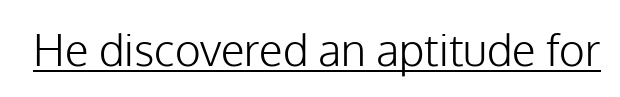
{"serif": "no", "italic": "no", "bold": "no", "weight": "light", "width": "normal", "stroke_contrast": "low", "x_height": "medium", "monospaced": "no", "underline": "yes", "letter_spacing": "normal", "letter_spacing_em": 0.0, "glyph_px": 44}
